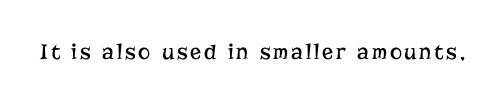
Honestly, there is no underline to notice here at all. This is roman type, the default non-slanted kind. Weight: not bold — regular or lighter.
